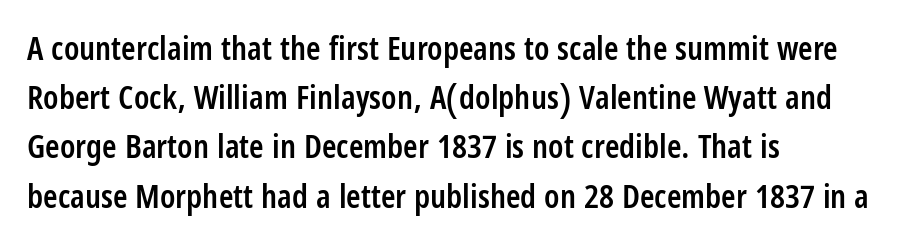
Q: Is the text bold? A: Semi-bold.
Q: Is the text italic (slanted)? A: No, it is upright.
Q: Is the typeface a serif or a sans-serif typeface? A: Sans-serif.
Q: Is the text underlined? A: No.
Q: How is the paragraph aligned? A: Left-aligned.
Q: Is the spacing between letters normal or unusually wide? A: Normal.
Q: Is the spacing between lines tight, normal or loose? A: Normal.
Q: Width (condensed, normal, or wide)? A: Condensed.
Q: Stroke contrast? A: Low.
Q: x-height? A: Large.
Q: Monospaced? A: No.
